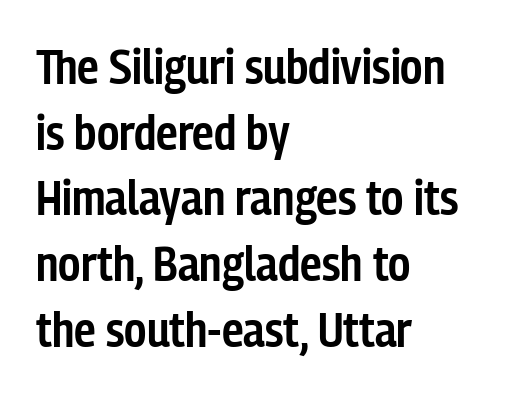
The image shows 49 px semibold, condensed sans-serif type, upright; set left-aligned, normal line spacing (1.34x), normal letter spacing, not underlined; low stroke contrast and a medium x-height.
